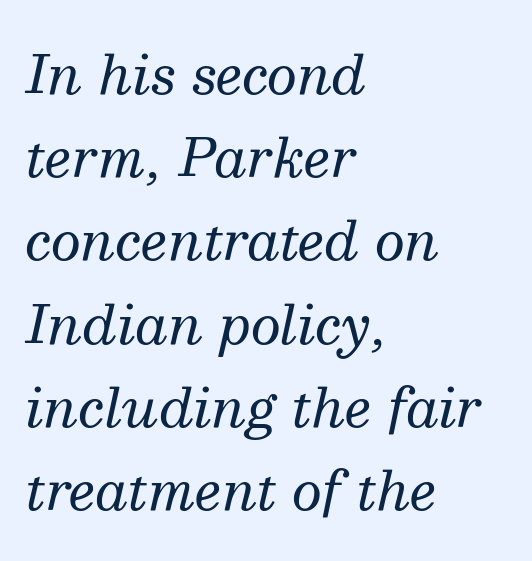
{"serif": "yes", "italic": "yes", "lean": "right", "slant_degrees": 13, "bold": "no", "weight": "regular", "width": "normal", "stroke_contrast": "medium", "x_height": "medium", "monospaced": "no", "underline": "no", "align": "left", "line_spacing": "normal", "line_spacing_ratio": 1.57, "letter_spacing": "normal", "letter_spacing_em": 0.0, "glyph_px": 53}
